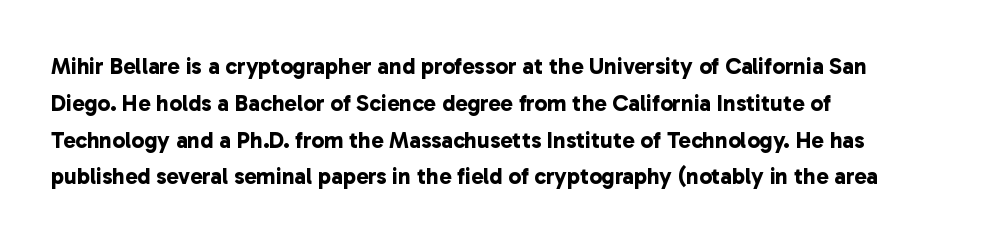
Weight check: bold — yes, fully. Honestly, the letter spacing is just normal — you wouldn't notice it. Lines of text with bare space underneath. Visually the block forms a straight wall on the left and a jagged coastline on the right. The block of text has a typical density, with ordinary space between rows.
